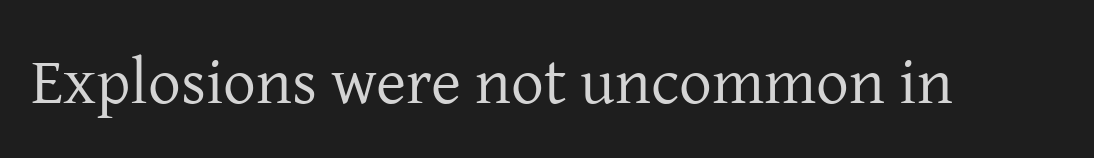
The image shows 65 px regular-weight serif type, upright; set normal letter spacing, not underlined; low stroke contrast and a medium x-height.
